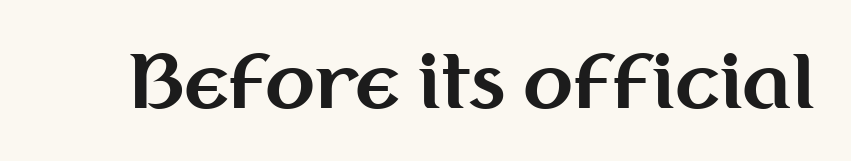
{"serif": "no", "italic": "no", "bold": "yes", "weight": "bold", "width": "normal", "stroke_contrast": "medium", "x_height": "medium", "monospaced": "no", "underline": "no", "letter_spacing": "normal", "letter_spacing_em": 0.0, "glyph_px": 73}
